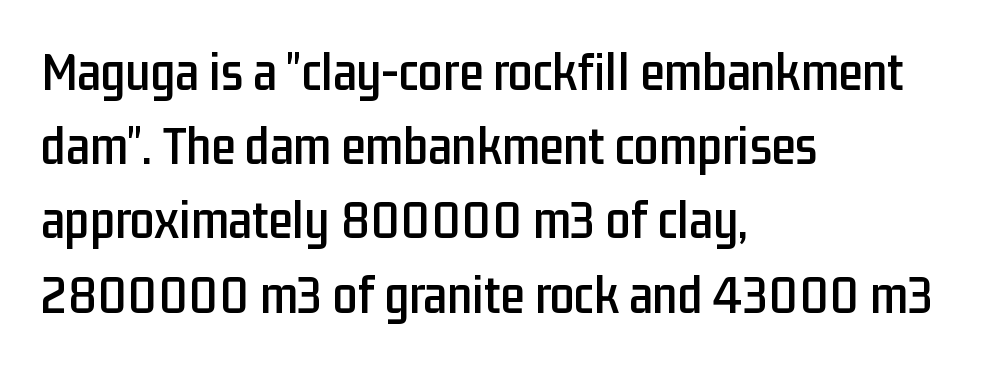
Q: Is the text italic (slanted)? A: No, it is upright.
Q: Is the typeface a serif or a sans-serif typeface? A: Sans-serif.
Q: Is the text underlined? A: No.
Q: How is the paragraph aligned? A: Left-aligned.
Q: Is the spacing between letters normal or unusually wide? A: Normal.
Q: Is the spacing between lines tight, normal or loose? A: Normal.
Q: Width (condensed, normal, or wide)? A: Condensed.
Q: Stroke contrast? A: Low.
Q: x-height? A: Medium.
Q: Monospaced? A: No.
